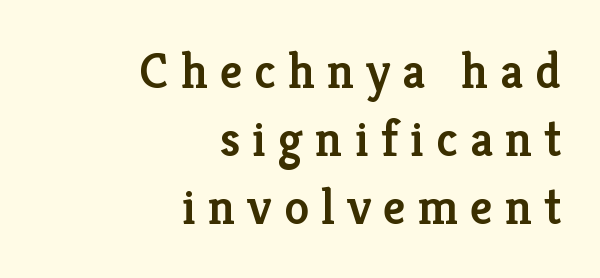
The typesetting leans somewhat heavy: a semibold. Each line ends at the same right margin while the left side varies. In terms of letterform style, serifs are clearly present. Ordinary non-slanted type is in use. The type is letterspaced generously, with wide tracking.
